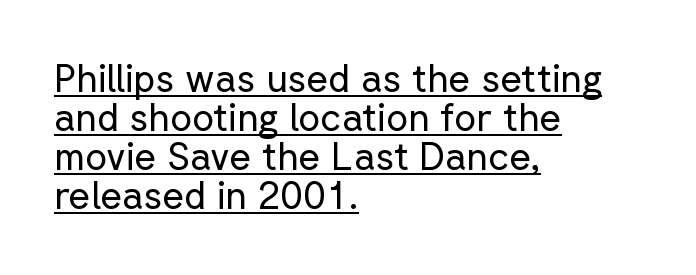
The image shows 38 px regular-weight sans-serif type, upright; set left-aligned, tight line spacing (1.03x), normal letter spacing, underlined; low stroke contrast and a medium x-height.
